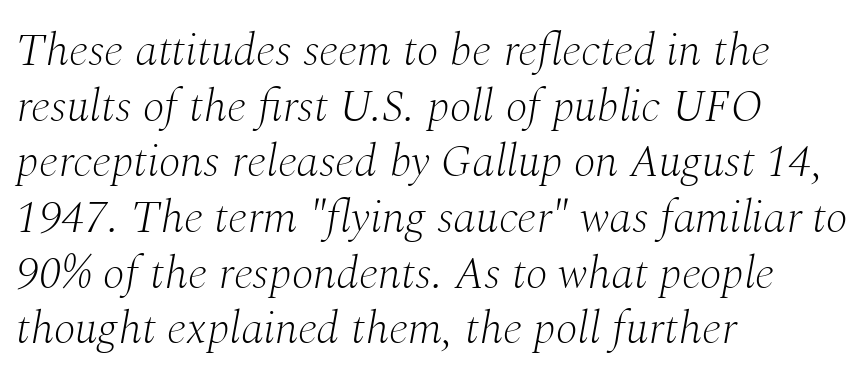
The image shows 46 px light serif type, italic (leaning right); set left-aligned, line spacing 1.21x, normal letter spacing, not underlined; medium stroke contrast and a medium x-height.
